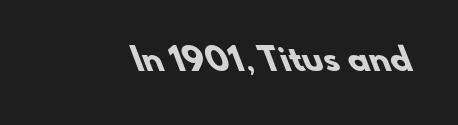
The image shows 31 px heavy sans-serif type; set right-aligned, normal letter spacing, not underlined; low stroke contrast and a small x-height.
